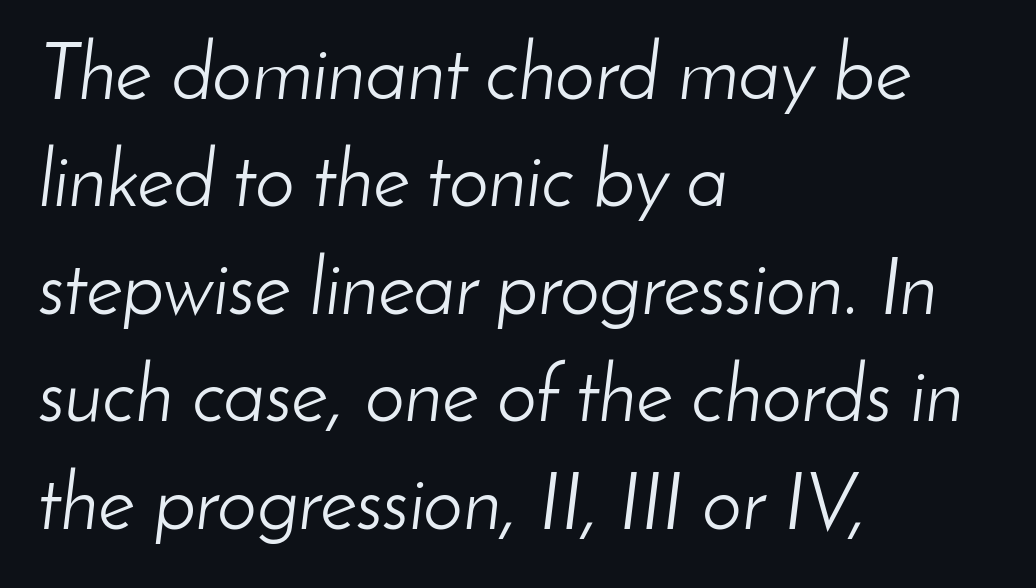
{"italic": "yes", "lean": "right", "slant_degrees": 8, "bold": "no", "weight": "light", "width": "normal", "stroke_contrast": "low", "x_height": "small", "monospaced": "no", "underline": "no", "align": "left", "line_spacing": "normal", "line_spacing_ratio": 1.36, "letter_spacing": "normal", "letter_spacing_em": 0.0, "glyph_px": 79}
